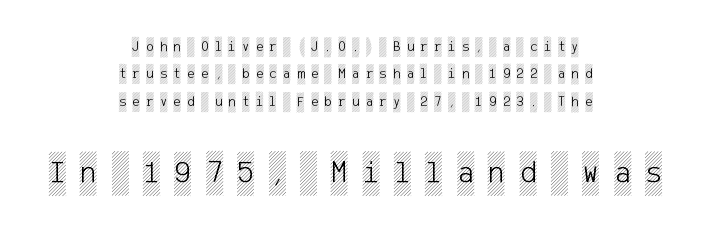
Posture: vertical. Character size in the trailing block exceeds that of the leading block. The passage shown is not underscored anywhere. The leading is generous, giving the passage an open texture. Glyph-to-glyph distance is far greater than everyday printed text. The typesetter chose a symmetrical, centered arrangement here.
